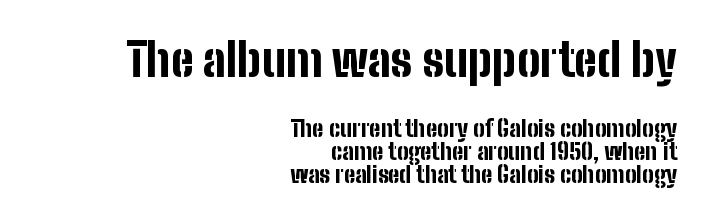
The image shows 46 px bold, condensed sans-serif type, upright; set right-aligned, tight line spacing (1.0x), normal letter spacing, not underlined; the first (top) block is 2.0x larger; low stroke contrast and a medium x-height.
